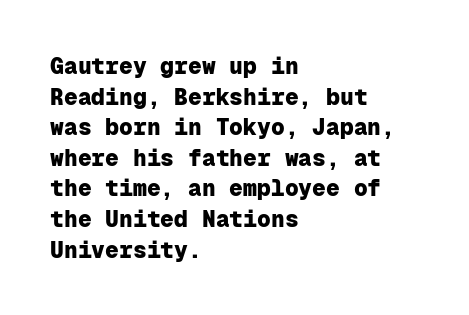
The image shows 23 px bold type, upright; set left-aligned, normal line spacing (1.33x), normal letter spacing, not underlined.
